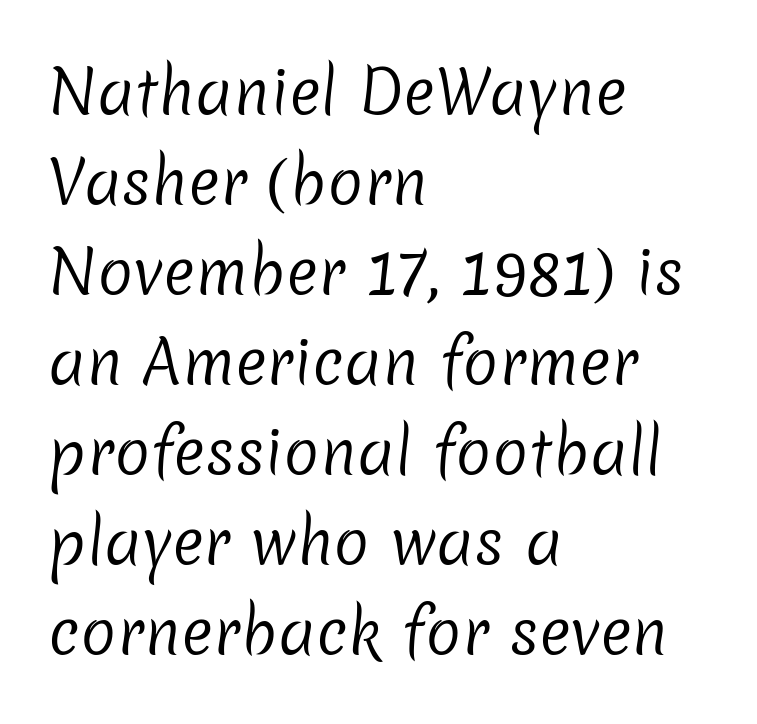
This sample has the flowing, uneven cadence of proportional lettering. No feet cap the strokes, marking this as sans-serif type. Caption: face not bold, strokes unweighted. Observe the ordinary spacing: letters are neighbours, not strangers. Underlining? Definitely not there. Students, observe: this is what conventionally led text looks like.
